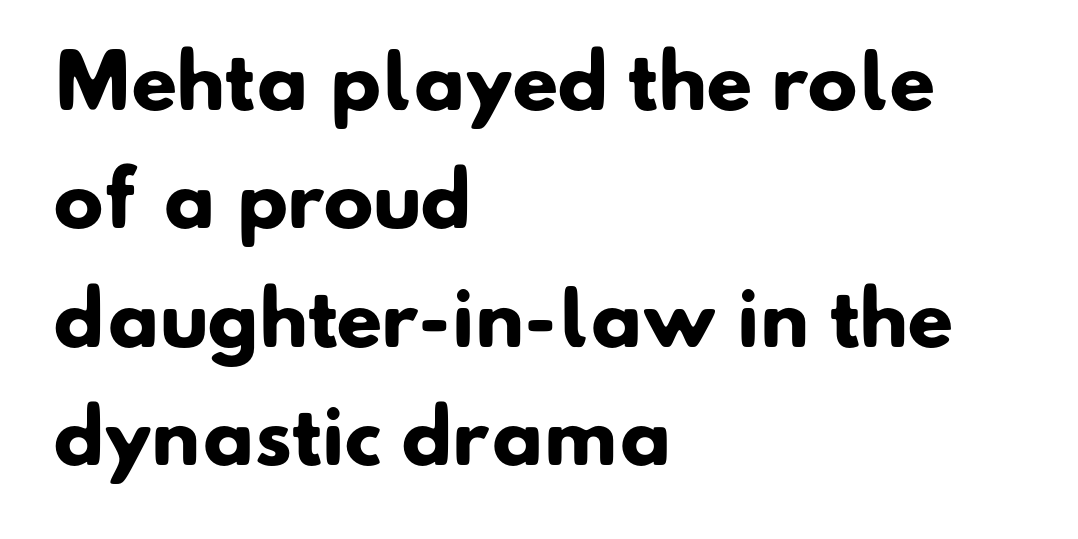
Q: Is the text bold? A: Yes.
Q: Is the typeface a serif or a sans-serif typeface? A: Sans-serif.
Q: Is the text underlined? A: No.
Q: How is the paragraph aligned? A: Left-aligned.
Q: Is the spacing between letters normal or unusually wide? A: Normal.
Q: Is the spacing between lines tight, normal or loose? A: Normal.
Q: Width (condensed, normal, or wide)? A: Normal.
Q: Stroke contrast? A: Low.
Q: x-height? A: Small.
Q: Monospaced? A: No.
